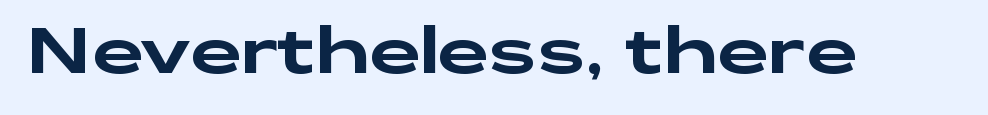
Q: Is the text italic (slanted)? A: No, it is upright.
Q: Is the typeface a serif or a sans-serif typeface? A: Sans-serif.
Q: Is the text underlined? A: No.
Q: Is the spacing between letters normal or unusually wide? A: Normal.
Q: Width (condensed, normal, or wide)? A: Wide.
Q: Stroke contrast? A: Low.
Q: x-height? A: Medium.
Q: Monospaced? A: No.
